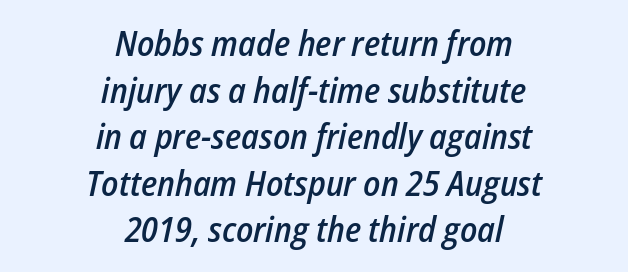
The image shows 35 px semibold, condensed type, italic (leaning right); set centered, normal line spacing (1.33x), normal letter spacing, not underlined; low stroke contrast and a medium x-height.
